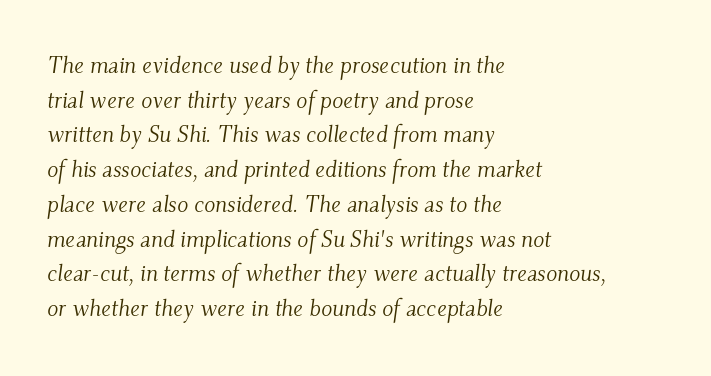
The image shows 23 px text type, italic (leaning right); set left-aligned, normal line spacing (1.51x), normal letter spacing, not underlined.
